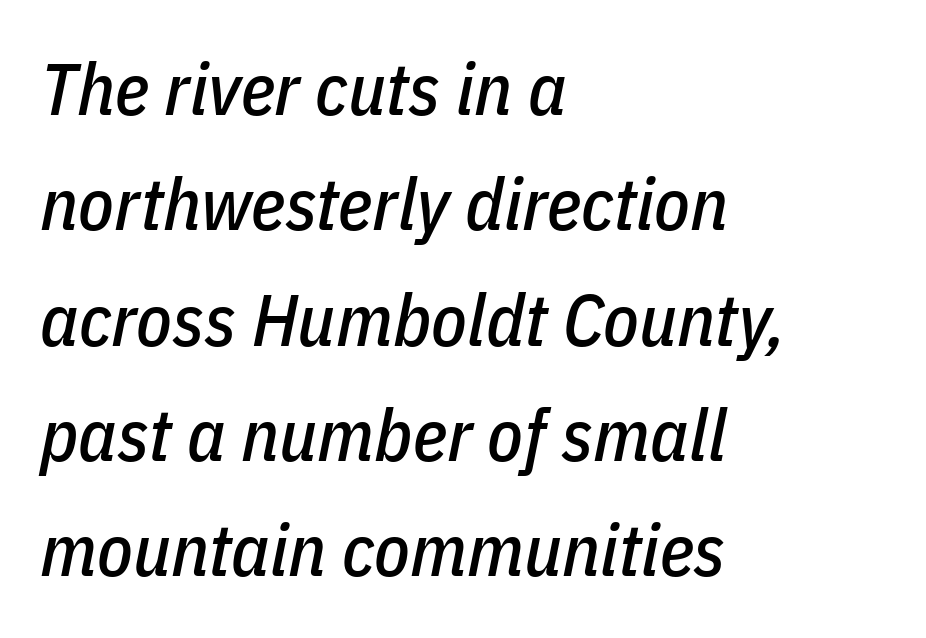
The baseline area is clear. Where is the straight margin? On the left. Students, note that the glyphs here touch the page at normal intervals. Notice how descenders clear the ascenders below comfortably — that's standard leading.
